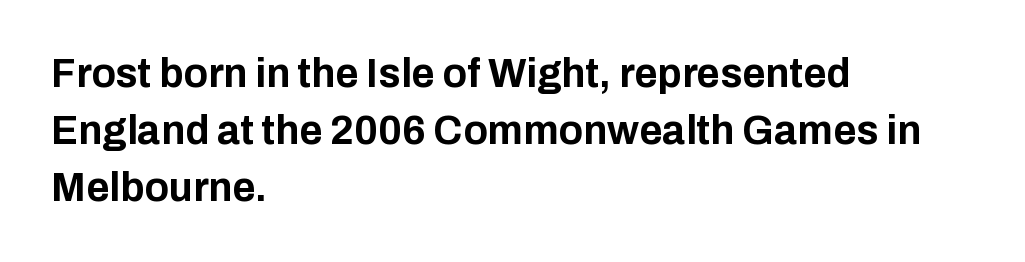
{"serif": "no", "italic": "no", "bold": "yes", "weight": "bold", "width": "normal", "stroke_contrast": "low", "x_height": "medium", "monospaced": "no", "underline": "no", "align": "left", "line_spacing": "normal", "line_spacing_ratio": 1.43, "letter_spacing": "normal", "letter_spacing_em": 0.0, "glyph_px": 40}
